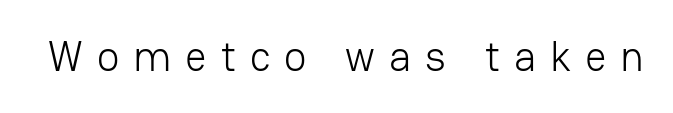
{"serif": "no", "italic": "no", "bold": "no", "weight": "light", "width": "normal", "stroke_contrast": "low", "x_height": "medium", "monospaced": "no", "underline": "no", "letter_spacing": "wide", "letter_spacing_em": 0.33, "glyph_px": 42}
